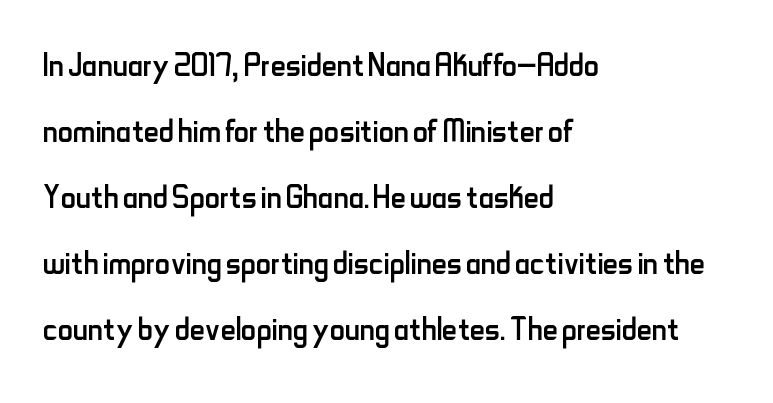
Notice how descenders clear the ascenders below comfortably — that's standard leading. Counters stay open thanks to moderate or lighter strokes. The passage shown has conventional tracking throughout. Here the designer chose a conventional face with non-uniform glyph widths. Visually the block forms a straight wall on the left and a jagged coastline on the right. Nothing sits at the stroke ends, so this counts as sans-serif.
